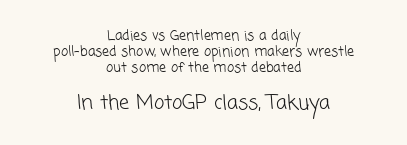
{"bold": "no", "underline": "no", "align": "center", "line_spacing": "tight", "line_spacing_ratio": 1.13, "letter_spacing": "normal", "letter_spacing_em": 0.0, "larger_block": "second", "size_ratio": 1.43, "glyph_px": 20}
